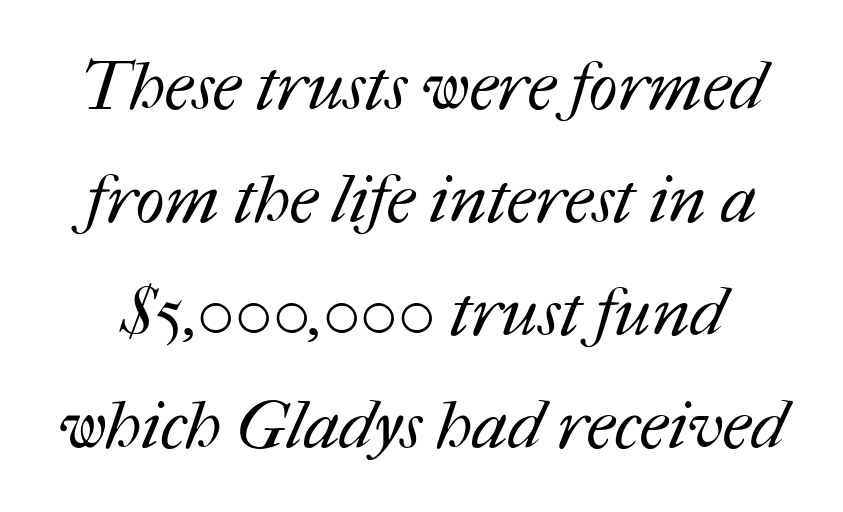
Students, note that the glyphs here touch the page at normal intervals. Do the characters align in a grid? No, the font is proportional. Just letters on the line, the space beneath them empty. The weight would be labelled regular, book, light, or lighter still. The leading is moderate, giving the passage an even texture.
